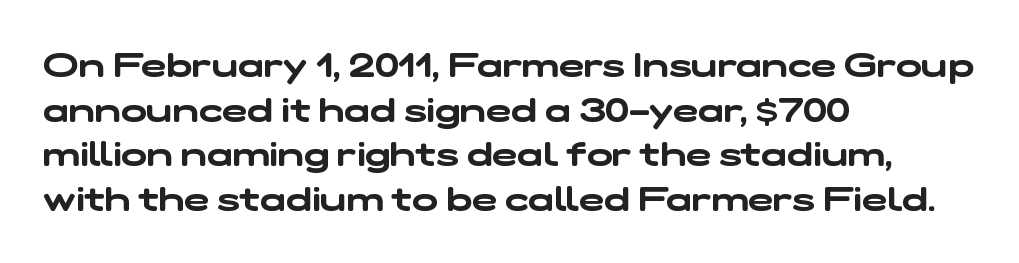
The face used here is proportionally spaced, like ordinary book or web type. A typesetter would call this leading conventional body-copy spacing. This sample is left-justified, so line endings fall wherever the words run out. The type is set solid horizontally, with unmodified tracking. This sample uses a sans-serif face.
